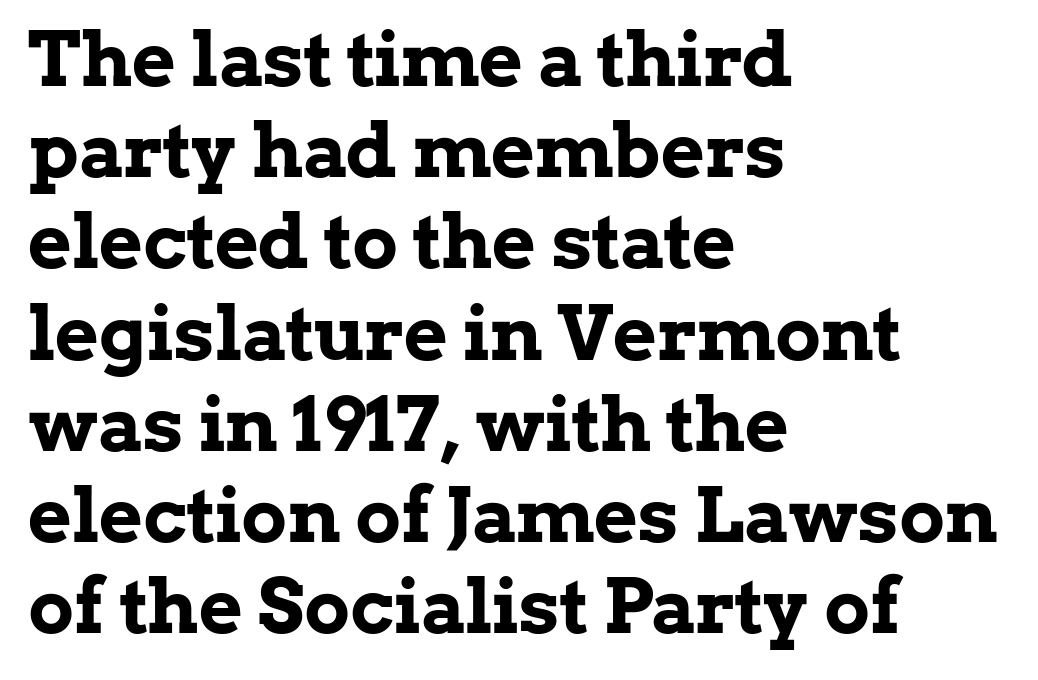
The image shows 76 px bold serif type, upright; set left-aligned, line spacing 1.2x, normal letter spacing, not underlined; low stroke contrast and a medium x-height.
